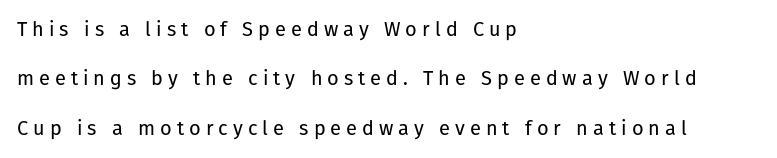
Ascenders rise straight up at ninety degrees. Any mark beneath the type? The region is blank. The typeface has the unassuming heft of standard copy or less. This rendering uses left alignment, leaving the right contour irregular.
